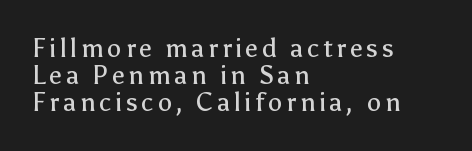
{"italic": "no", "bold": "no", "underline": "no", "align": "left", "line_spacing": "tight", "line_spacing_ratio": 1.04, "glyph_px": 26}
